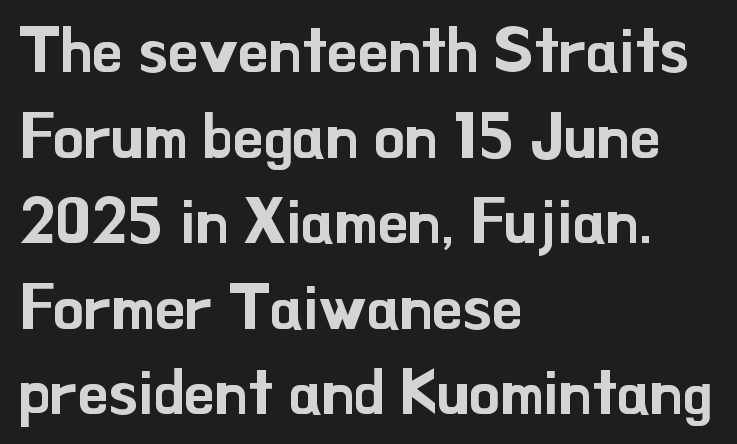
These lines are rendered in a variable-pitch font. You could call the tracking neutral — neither tight nor loose. The line-height multiplier appears to be the usual default. Is there any slant? The stems are plumb. Regarding serifs, this sample does without them. Caption: multi-line text, flush left, ragged right.
